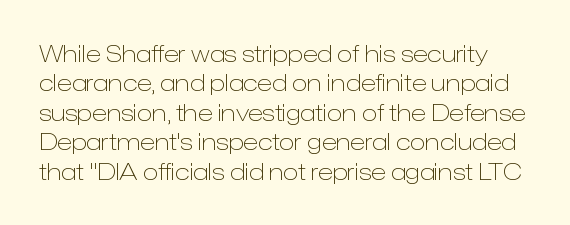
The image shows 23 px text type, upright; set normal line spacing (1.28x), normal letter spacing, not underlined.
